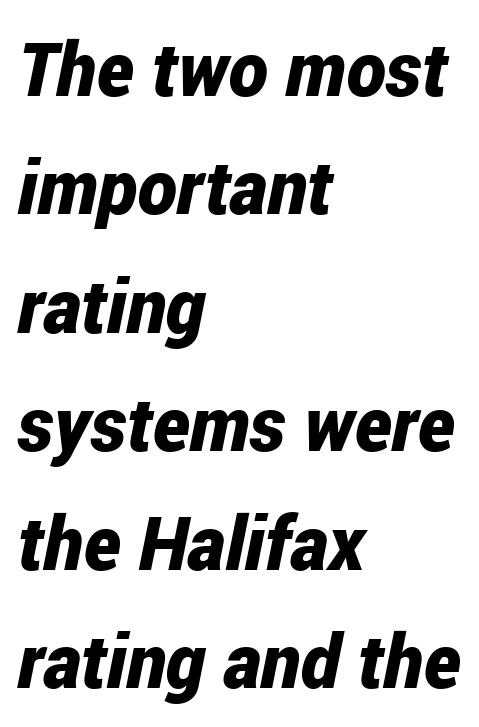
Caption: bold face, heavy strokes. Notice how the stems are inclined rather than vertical — that's the hallmark of italics. If you drew a ruler down the left edge, every line would touch it. Proportional: the letters do not fall into vertical columns. Characters follow at the spacing the type designer built in. Rule under the text: the space is simply empty.
